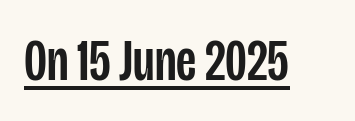
The image shows 60 px condensed sans-serif type, upright; set normal letter spacing, underlined; low stroke contrast and a large x-height.
